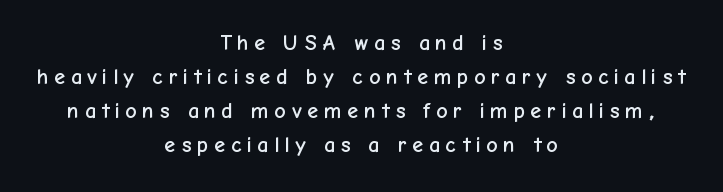
Casual observation: everything's sitting right in the middle. Between one letter and the next there's a generous, obvious gap. Posture: upright roman. Line spacing here is normal.
